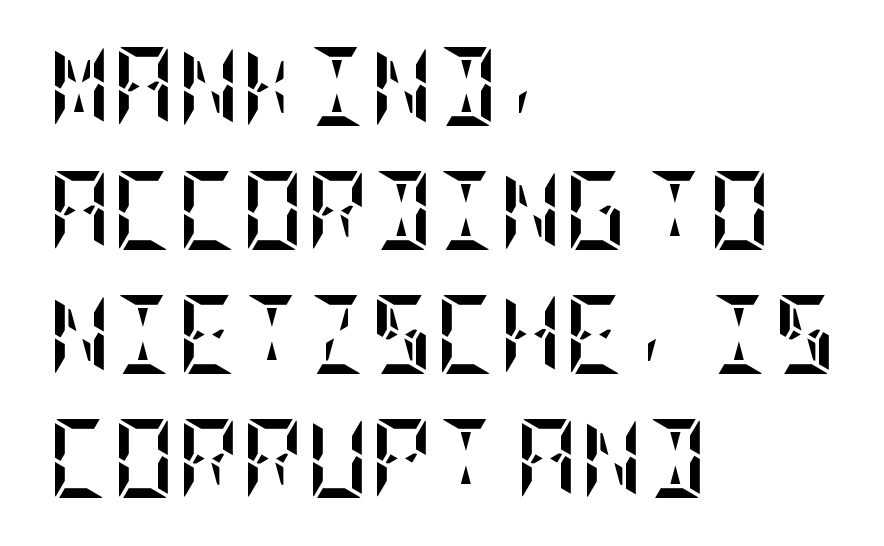
{"italic": "no", "bold": "yes", "weight": "semibold", "width": "condensed", "stroke_contrast": "low", "x_height": "large", "underline": "no", "align": "left", "line_spacing": "normal", "line_spacing_ratio": 1.57, "letter_spacing": "normal", "letter_spacing_em": 0.0, "glyph_px": 79}
